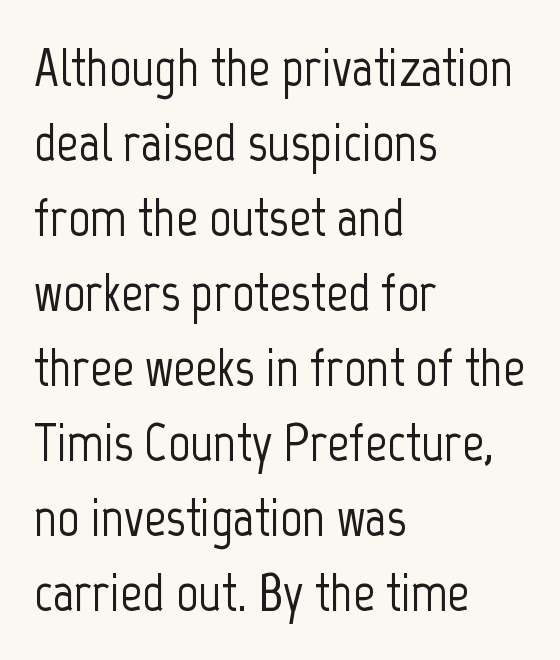
{"serif": "no", "italic": "no", "width": "condensed", "stroke_contrast": "low", "x_height": "medium", "monospaced": "no", "underline": "no", "align": "left", "line_spacing": "normal", "line_spacing_ratio": 1.39, "letter_spacing": "normal", "letter_spacing_em": 0.0, "glyph_px": 54}
